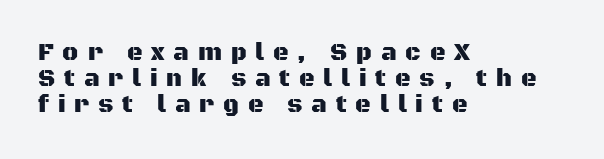
The image shows 24 px text type, upright; set left-aligned, tight line spacing (1.08x), unusually wide letter spacing (+0.37 em), not underlined.
